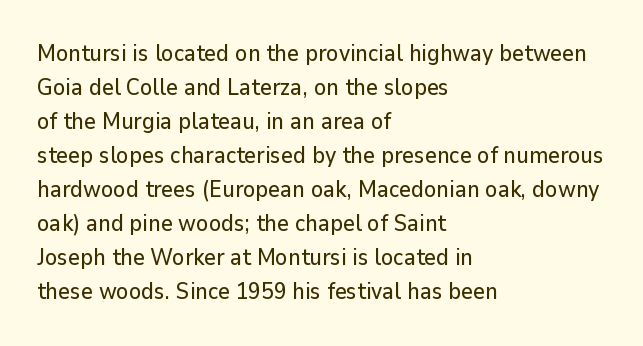
Clear beneath every line of the passage. Notice how descenders clear the ascenders below comfortably — that's standard leading. In terms of letterspacing, this is plain default setting. The lettering stays uniformly vertical, giving the passage a roman look. The lines in this sample share a left origin and differ only in where they stop.
